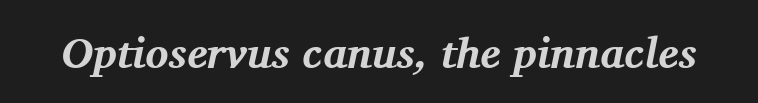
The image shows 43 px bold serif type, italic (leaning right); set normal letter spacing, not underlined; medium stroke contrast and a medium x-height.
